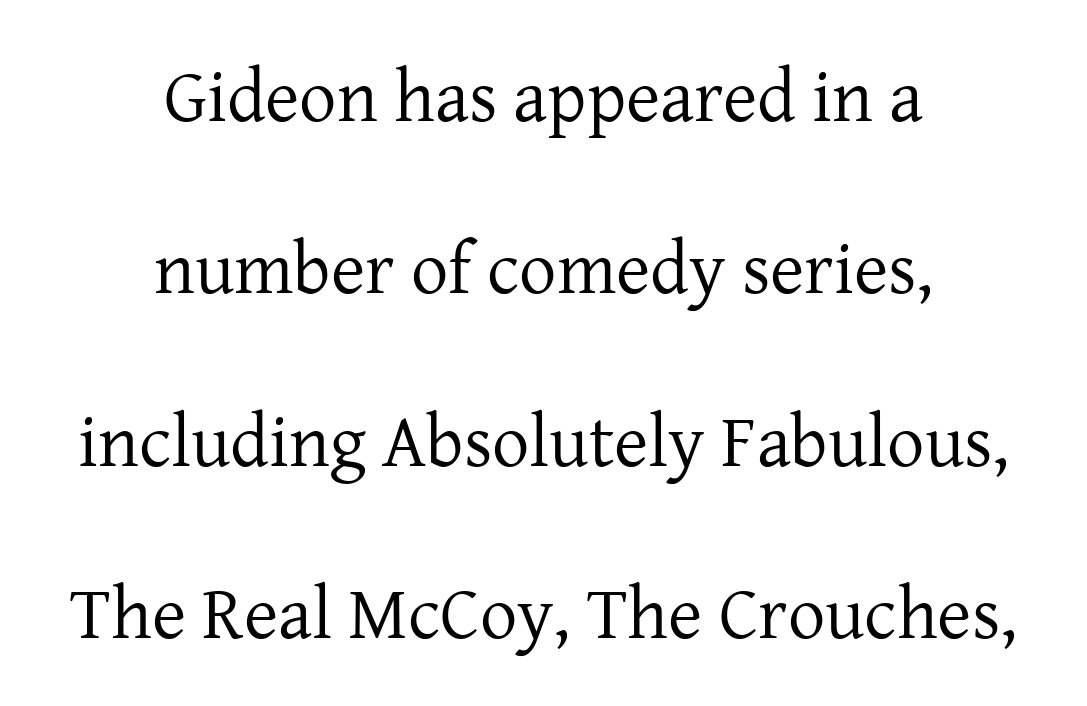
The passage shown stacks its lines with a broad gap. The type is set solid horizontally, with unmodified tracking. Font category for this specimen: serif. The rendering positions every line midway between the sides. Stem width sits at or under what a default text font uses. A typesetter would call this proportional, since set widths differ per character.
